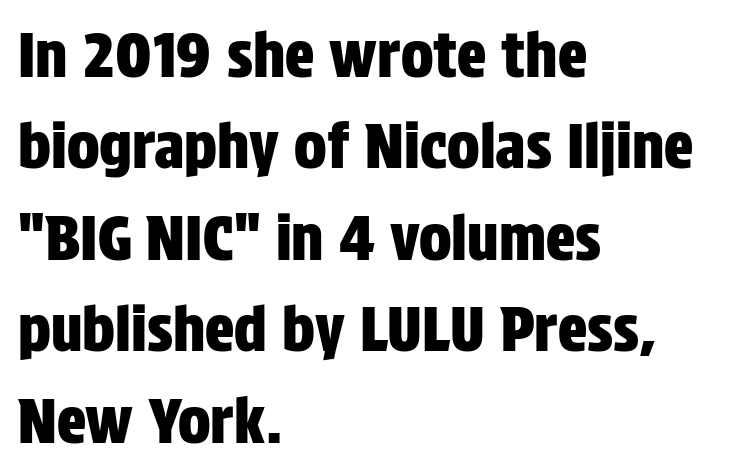
Q: Is the text italic (slanted)? A: No, it is upright.
Q: Is the typeface a serif or a sans-serif typeface? A: Sans-serif.
Q: Is the text underlined? A: No.
Q: How is the paragraph aligned? A: Left-aligned.
Q: Is the spacing between letters normal or unusually wide? A: Normal.
Q: Is the spacing between lines tight, normal or loose? A: Normal.
Q: Width (condensed, normal, or wide)? A: Condensed.
Q: Stroke contrast? A: Low.
Q: x-height? A: Large.
Q: Monospaced? A: No.
